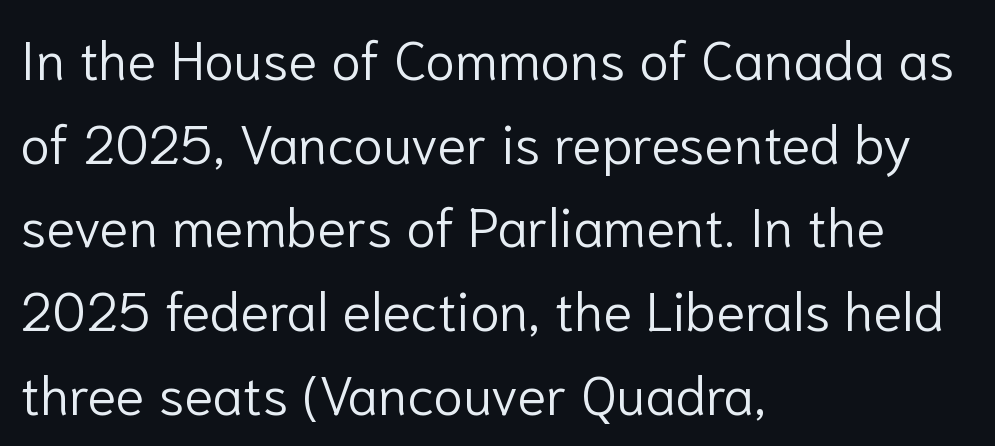
Q: Is the text bold? A: No.
Q: Is the text italic (slanted)? A: No, it is upright.
Q: Is the typeface a serif or a sans-serif typeface? A: Sans-serif.
Q: Is the text underlined? A: No.
Q: How is the paragraph aligned? A: Left-aligned.
Q: Is the spacing between letters normal or unusually wide? A: Normal.
Q: Is the spacing between lines tight, normal or loose? A: Normal.
Q: Width (condensed, normal, or wide)? A: Normal.
Q: Stroke contrast? A: Low.
Q: x-height? A: Medium.
Q: Monospaced? A: No.
